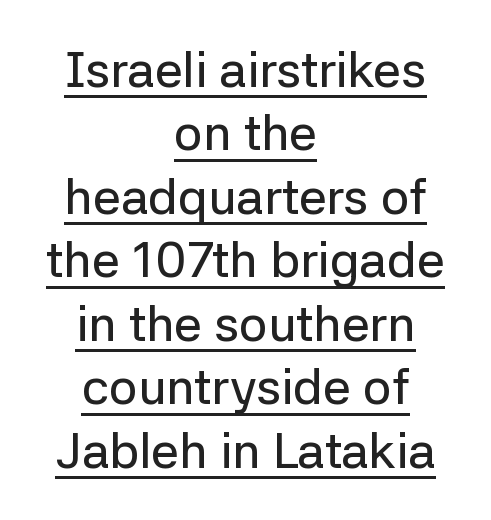
{"serif": "no", "italic": "no", "width": "normal", "stroke_contrast": "low", "x_height": "medium", "monospaced": "no", "underline": "yes", "align": "center", "line_spacing": "normal", "line_spacing_ratio": 1.27, "letter_spacing": "normal", "letter_spacing_em": 0.0, "glyph_px": 50}
